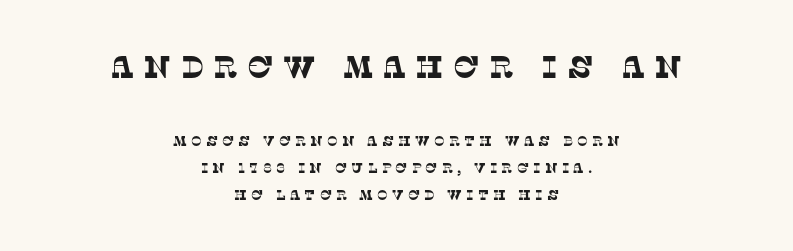
{"serif": "yes", "width": "normal", "stroke_contrast": "low", "x_height": "large", "monospaced": "no", "underline": "no", "align": "center", "line_spacing": "loose", "line_spacing_ratio": 1.94, "letter_spacing": "wide", "letter_spacing_em": 0.3, "larger_block": "first", "size_ratio": 2.21, "glyph_px": 31}
